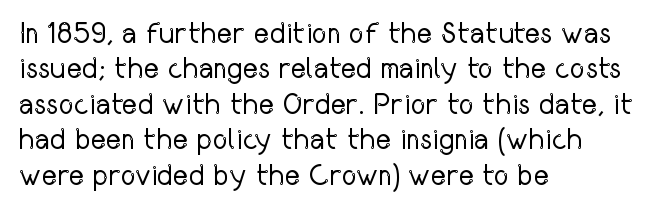
Where is the straight margin? On the left. Check where the strokes stop: nothing finishes them off — pure sans. Quick note: underline off. The gaps between neighbouring characters are ordinary and unremarkable.
